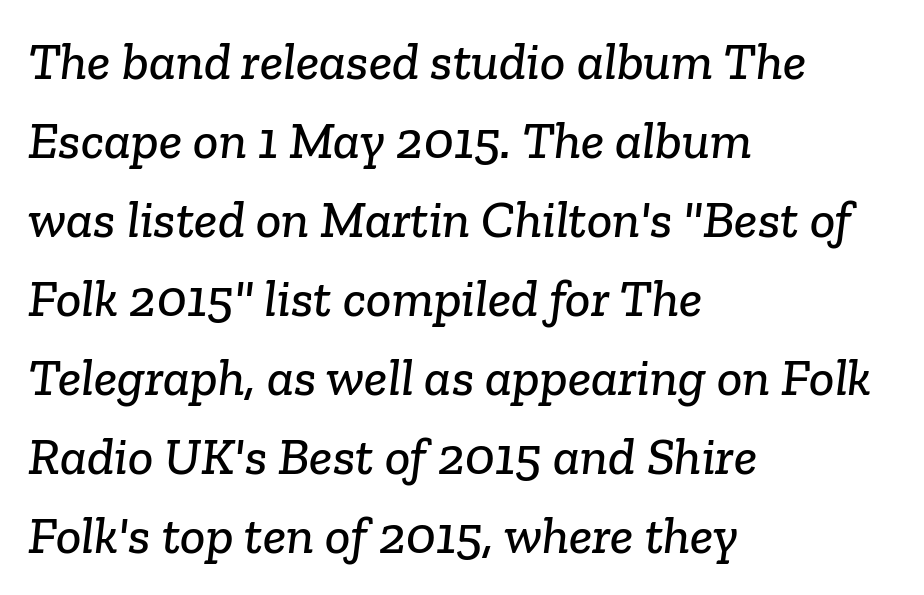
The image shows 53 px serif type; set left-aligned, normal line spacing (1.49x), normal letter spacing, not underlined; low stroke contrast and a medium x-height.
